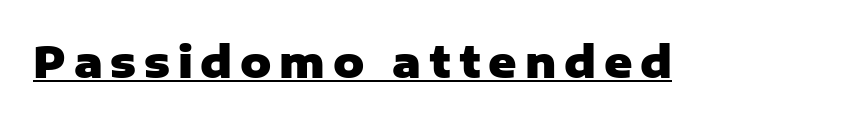
{"serif": "no", "italic": "no", "bold": "yes", "weight": "heavy", "width": "normal", "stroke_contrast": "low", "x_height": "medium", "monospaced": "no", "underline": "yes", "glyph_px": 43}
